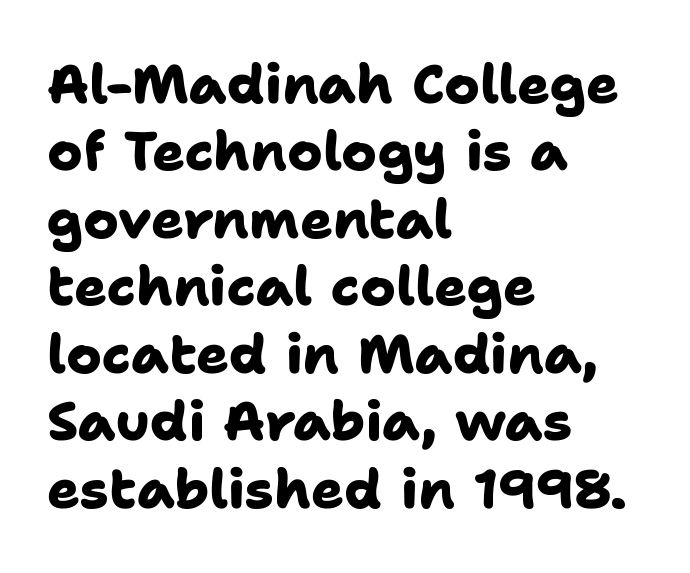
The rows are spaced the way most documents space them. No extra tracking has been applied to these lines. These lines are rendered in a variable-pitch font. Bare-footed words on every line.
